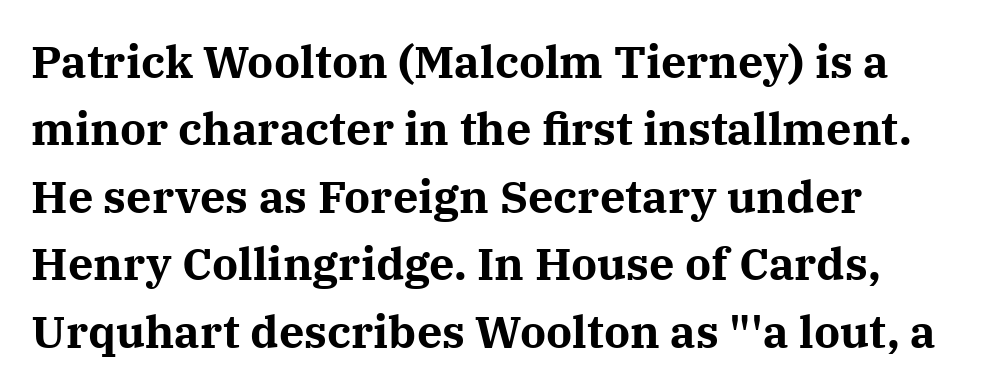
Q: Is the text bold? A: Yes.
Q: Is the text italic (slanted)? A: No, it is upright.
Q: Is the typeface a serif or a sans-serif typeface? A: Serif.
Q: Is the text underlined? A: No.
Q: How is the paragraph aligned? A: Left-aligned.
Q: Is the spacing between letters normal or unusually wide? A: Normal.
Q: Is the spacing between lines tight, normal or loose? A: Normal.
Q: Width (condensed, normal, or wide)? A: Normal.
Q: Stroke contrast? A: Medium.
Q: x-height? A: Medium.
Q: Monospaced? A: No.
